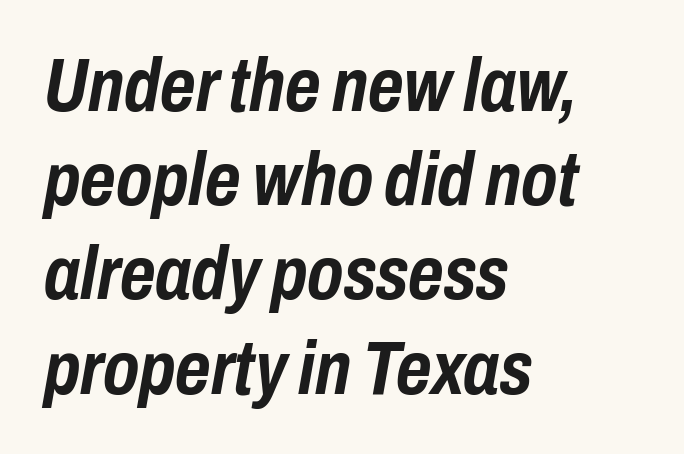
The passage shown has conventional tracking throughout. Rendered with sloped, italic letterforms. Descender tails drop into unmarked territory. You could not count columns in this text — the font is proportionally spaced.
